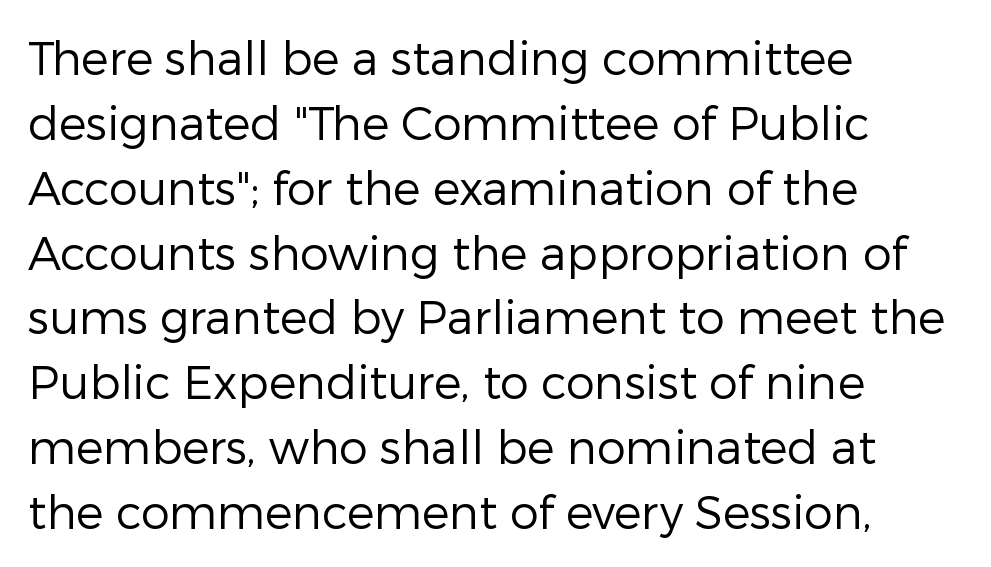
{"serif": "no", "italic": "no", "bold": "no", "weight": "regular", "width": "normal", "stroke_contrast": "low", "x_height": "medium", "monospaced": "no", "underline": "no", "align": "left", "line_spacing": "normal", "line_spacing_ratio": 1.41, "letter_spacing": "normal", "letter_spacing_em": 0.0, "glyph_px": 46}
